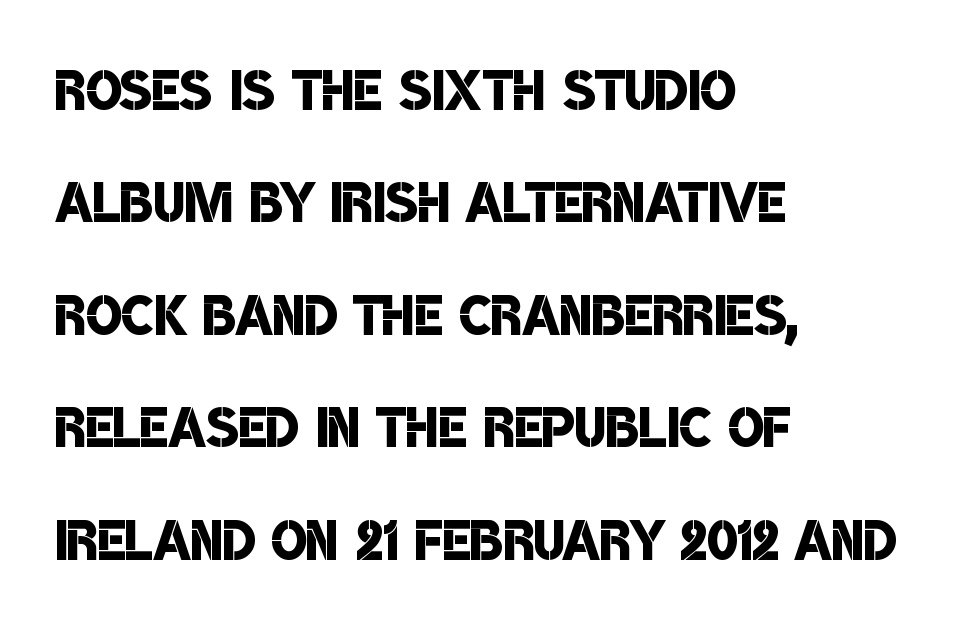
Q: Is the text bold? A: Semi-bold.
Q: Is the typeface a serif or a sans-serif typeface? A: Sans-serif.
Q: Is the text underlined? A: No.
Q: How is the paragraph aligned? A: Left-aligned.
Q: Is the spacing between letters normal or unusually wide? A: Normal.
Q: Is the spacing between lines tight, normal or loose? A: Normal.
Q: Width (condensed, normal, or wide)? A: Condensed.
Q: Stroke contrast? A: Low.
Q: x-height? A: Large.
Q: Monospaced? A: No.
